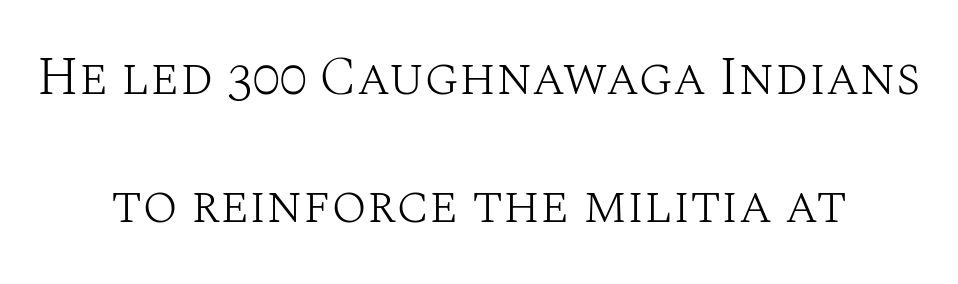
{"serif": "yes", "italic": "no", "bold": "no", "weight": "light", "width": "normal", "stroke_contrast": "medium", "x_height": "large", "monospaced": "no", "underline": "no", "align": "center", "line_spacing": "loose", "line_spacing_ratio": 2.41, "letter_spacing": "normal", "letter_spacing_em": 0.0, "glyph_px": 53}
